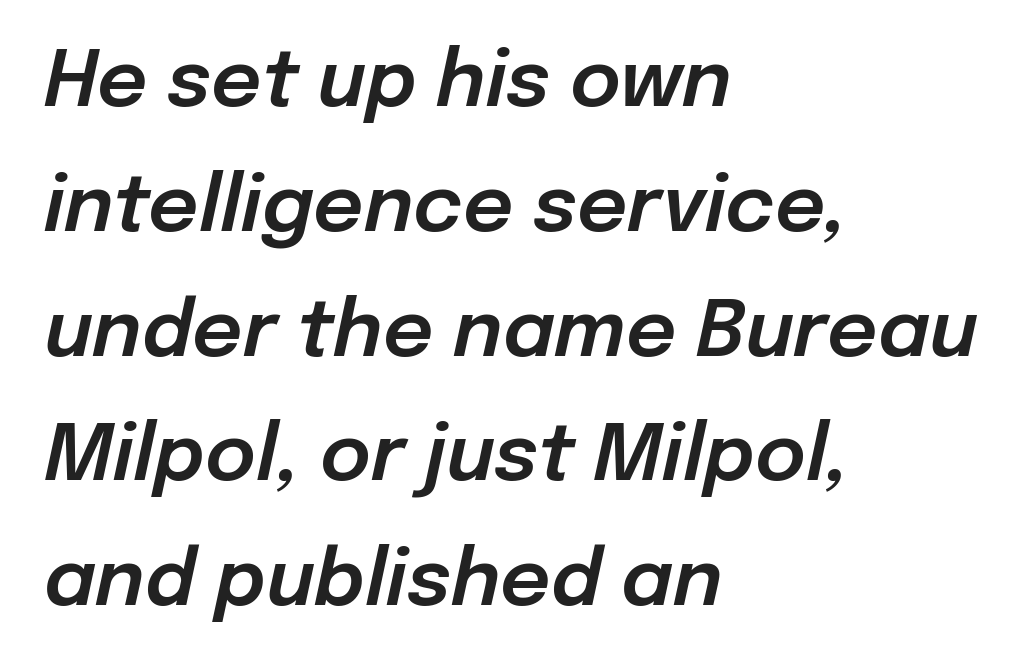
The image shows 78 px text type, italic (leaning right); set left-aligned, normal line spacing (1.6x), normal letter spacing, not underlined; low stroke contrast and a medium x-height.
